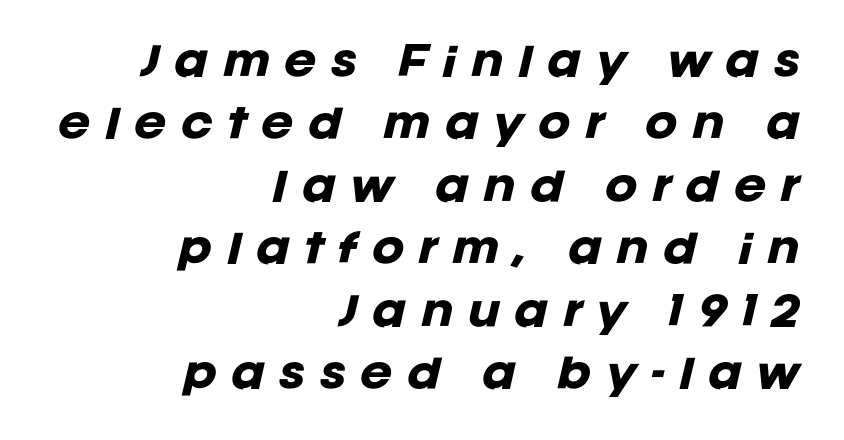
{"italic": "yes", "lean": "right", "slant_degrees": 12, "bold": "yes", "weight": "heavy", "width": "normal", "stroke_contrast": "low", "x_height": "large", "monospaced": "no", "underline": "no", "align": "right", "line_spacing": "normal", "line_spacing_ratio": 1.6, "letter_spacing": "wide", "letter_spacing_em": 0.36, "glyph_px": 39}
